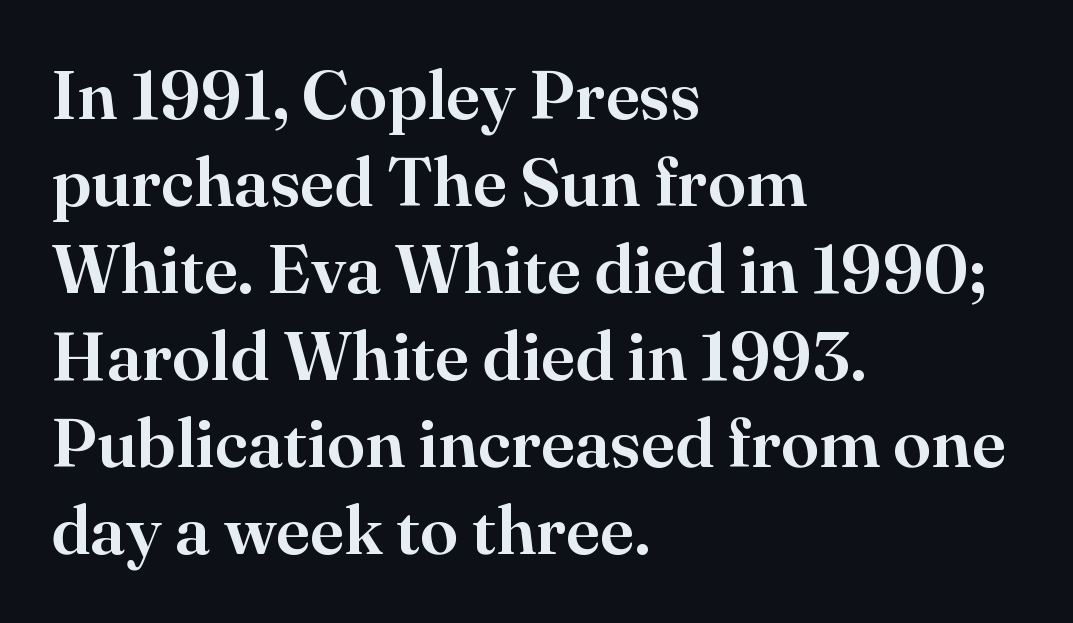
Q: Is the text italic (slanted)? A: No, it is upright.
Q: Is the typeface a serif or a sans-serif typeface? A: Serif.
Q: Is the text underlined? A: No.
Q: How is the paragraph aligned? A: Left-aligned.
Q: Is the spacing between letters normal or unusually wide? A: Normal.
Q: Is the spacing between lines tight, normal or loose? A: Normal.
Q: Width (condensed, normal, or wide)? A: Normal.
Q: Stroke contrast? A: High.
Q: x-height? A: Small.
Q: Monospaced? A: No.
